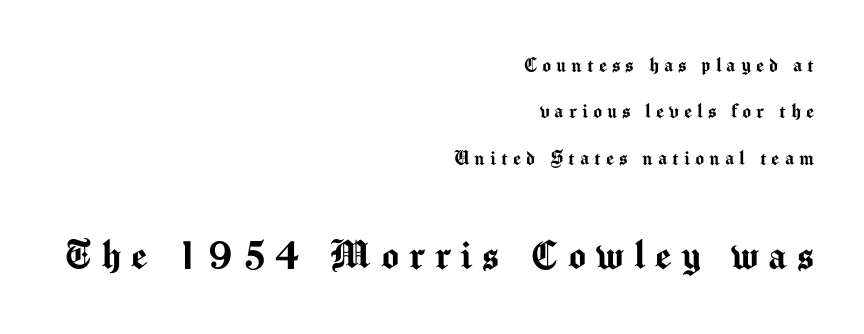
{"serif": "no", "italic": "no", "width": "normal", "stroke_contrast": "medium", "x_height": "medium", "monospaced": "no", "underline": "no", "align": "right", "line_spacing": "loose", "line_spacing_ratio": 2.02, "letter_spacing": "wide", "letter_spacing_em": 0.22, "larger_block": "second", "size_ratio": 2.0, "glyph_px": 46}
